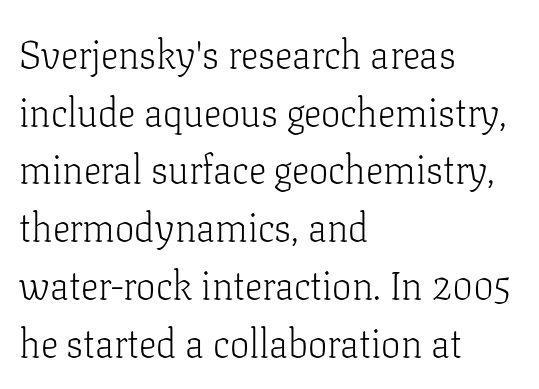
The image shows 39 px light serif type, upright; set left-aligned, normal line spacing (1.48x), normal letter spacing, not underlined; low stroke contrast and a medium x-height.
